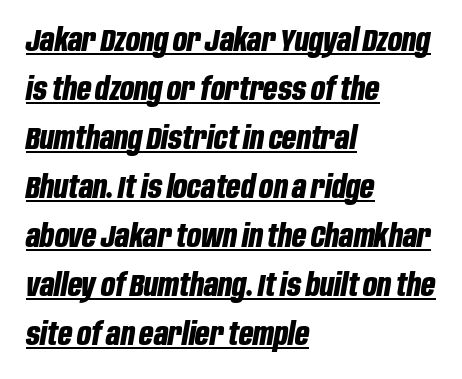
The image shows 31 px bold, condensed type, italic (leaning right); set left-aligned, normal line spacing (1.58x), normal letter spacing, underlined; low stroke contrast and a large x-height.
